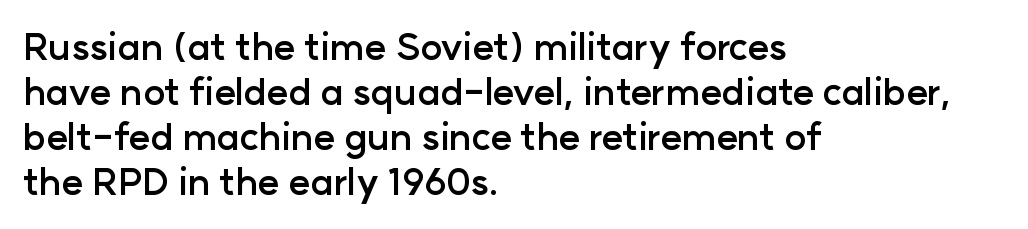
The image shows 37 px semibold sans-serif type, upright; set left-aligned, line spacing 1.22x, normal letter spacing, not underlined; low stroke contrast and a medium x-height.
